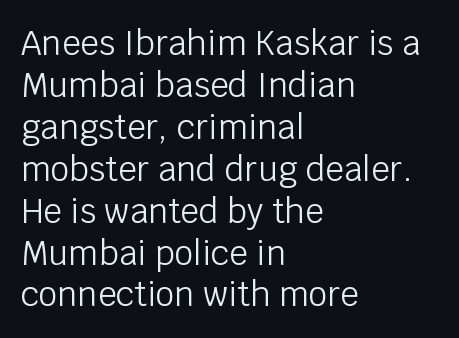
Here the glyphs are tracked normally, forming tight word shapes. Bold? No — there's no thickening of the strokes. The string is rendered with underlining switched off. Line beginnings align vertically; line endings do not.
